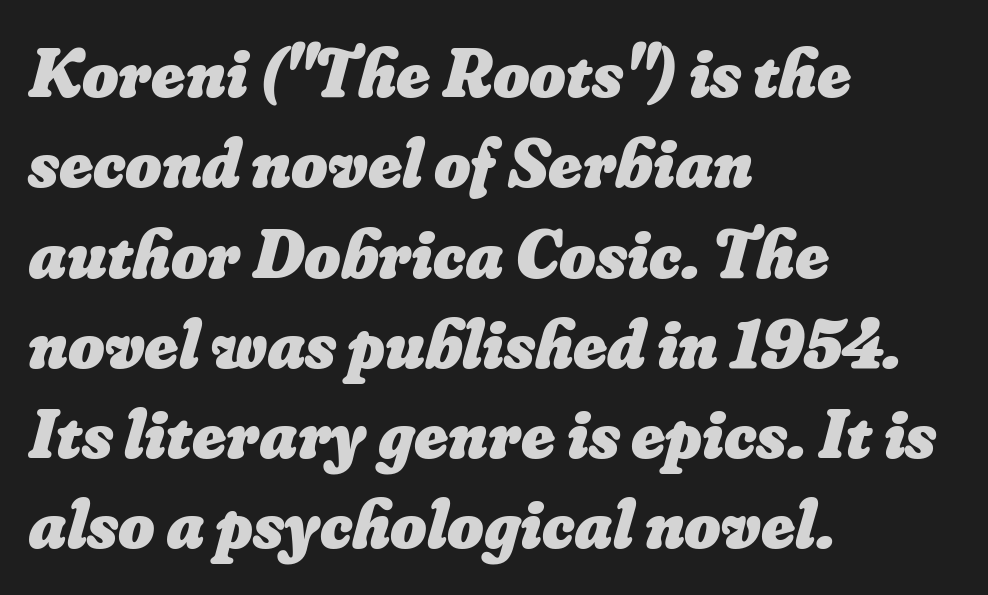
The image shows 70 px heavy type; set left-aligned, normal line spacing (1.29x), normal letter spacing, not underlined; low stroke contrast and a small x-height.
